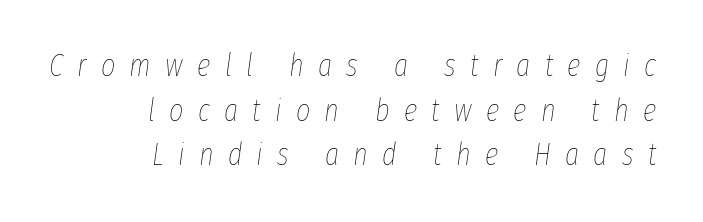
Q: Is the text bold? A: No.
Q: Is the text italic (slanted)? A: Yes, it leans right by about 8 degrees.
Q: Is the text underlined? A: No.
Q: How is the paragraph aligned? A: Right-aligned.
Q: Is the spacing between letters normal or unusually wide? A: Unusually wide.
Q: Is the spacing between lines tight, normal or loose? A: Normal.
Q: Width (condensed, normal, or wide)? A: Condensed.
Q: Stroke contrast? A: Low.
Q: x-height? A: Medium.
Q: Monospaced? A: No.
